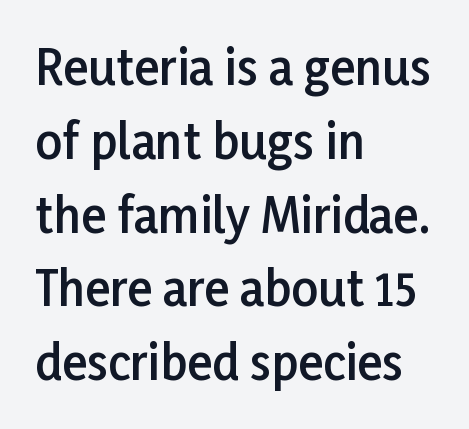
The image shows 47 px semibold sans-serif type, upright; set left-aligned, normal line spacing (1.57x), normal letter spacing, not underlined; low stroke contrast and a medium x-height.
